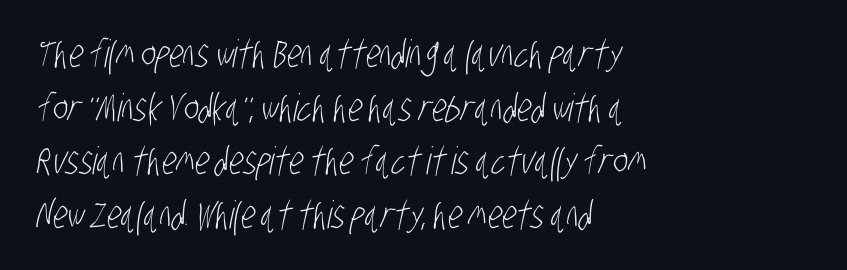
Students, note that the glyphs here touch the page at normal intervals. Decoration check: the copy has no underline. This reads as an unemphasized weight, regular at the heaviest. The rag falls on the right side of this text block. Here the designer chose a conventional face with non-uniform glyph widths. Does the type have serifs? No, each stem ends abruptly.
